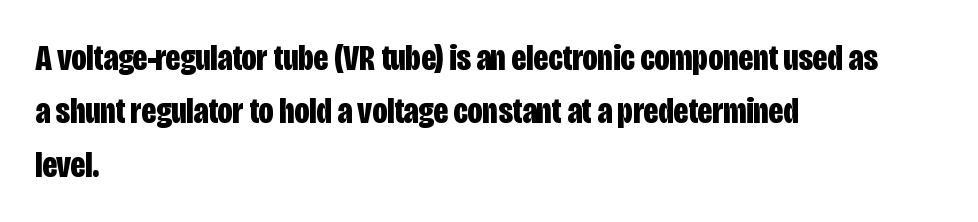
Q: Is the text bold? A: Yes.
Q: Is the text italic (slanted)? A: No, it is upright.
Q: Is the typeface a serif or a sans-serif typeface? A: Sans-serif.
Q: Is the text underlined? A: No.
Q: How is the paragraph aligned? A: Left-aligned.
Q: Is the spacing between letters normal or unusually wide? A: Normal.
Q: Is the spacing between lines tight, normal or loose? A: Normal.
Q: Width (condensed, normal, or wide)? A: Condensed.
Q: Stroke contrast? A: Low.
Q: x-height? A: Large.
Q: Monospaced? A: No.
